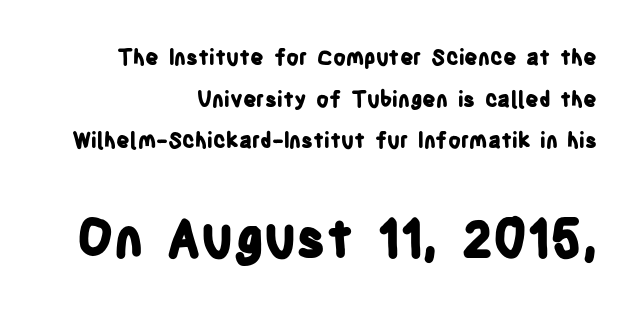
The image shows 52 px bold, condensed sans-serif type, upright; set right-aligned, loose line spacing (1.98x), normal letter spacing, not underlined; the second (bottom) block is 2.48x larger; low stroke contrast and a large x-height.
